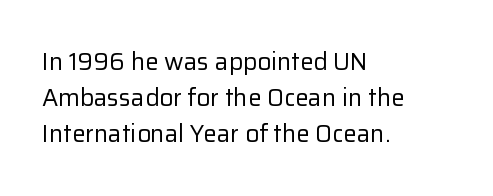
The image shows 24 px text type, upright; set left-aligned, normal line spacing (1.51x), normal letter spacing, not underlined.
